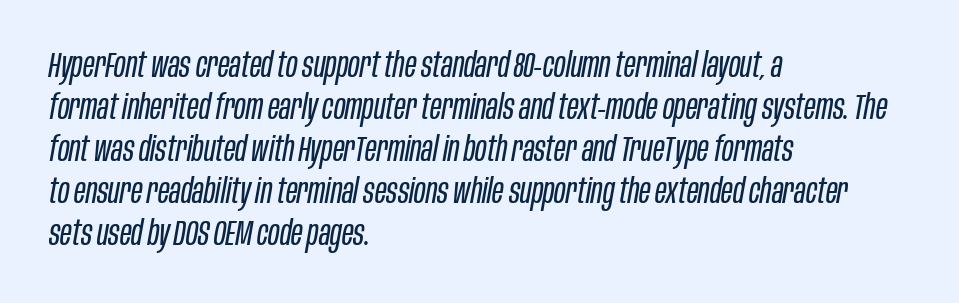
A typesetter would mark this as italic. Bare-footed words on every line. Bold? No — there's no thickening of the strokes. Letter spacing: default. Here the designer chose a conventional face with non-uniform glyph widths. Short and long lines alike share a common starting point at left.
